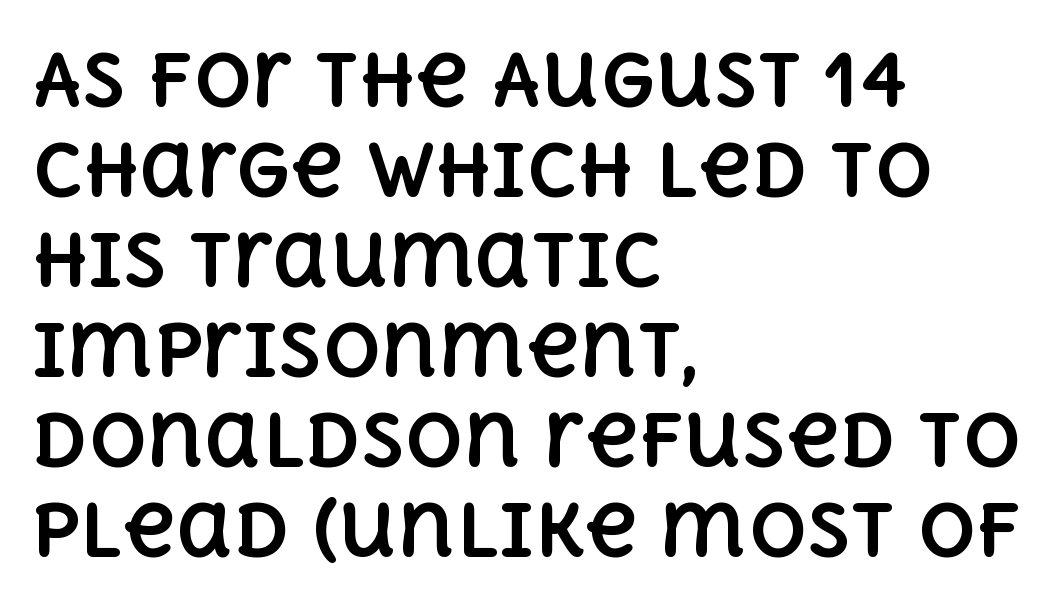
Q: Is the text bold? A: Yes.
Q: Is the text italic (slanted)? A: No, it is upright.
Q: Is the text underlined? A: No.
Q: How is the paragraph aligned? A: Left-aligned.
Q: Is the spacing between letters normal or unusually wide? A: Normal.
Q: Is the spacing between lines tight, normal or loose? A: Normal.
Q: Width (condensed, normal, or wide)? A: Normal.
Q: x-height? A: Large.
Q: Monospaced? A: No.
